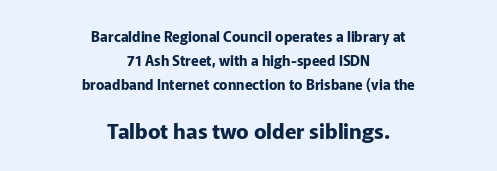
{"italic": "no", "bold": "yes", "underline": "no", "align": "center", "line_spacing_ratio": 1.71, "letter_spacing": "normal", "letter_spacing_em": 0.0, "larger_block": "second", "size_ratio": 1.5, "glyph_px": 21}
